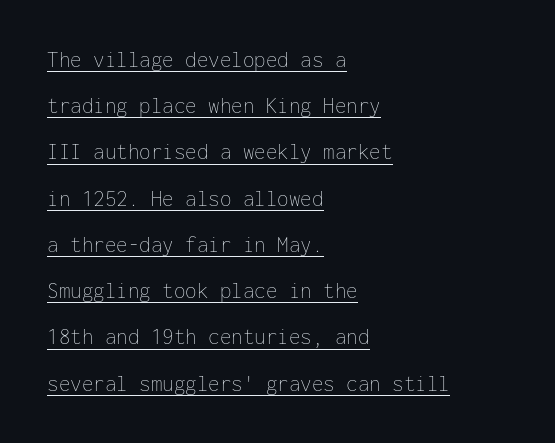
Q: Is the text bold? A: No.
Q: Is the text italic (slanted)? A: No, it is upright.
Q: Is the text underlined? A: Yes.
Q: How is the paragraph aligned? A: Left-aligned.
Q: Is the spacing between letters normal or unusually wide? A: Normal.
Q: Is the spacing between lines tight, normal or loose? A: Loose.
